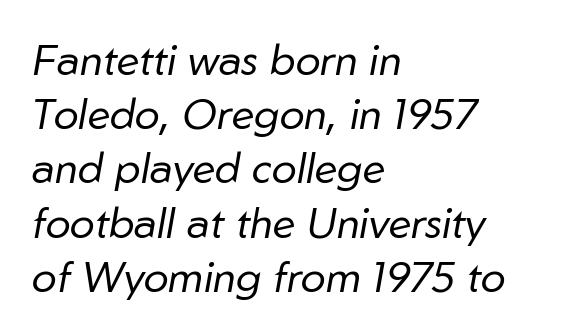
The passage shown has conventional tracking throughout. The face used here is proportionally spaced, like ordinary book or web type. The ragged edge is on the right, which tells us the setting is flush left. A normal amount of white space separates one row of letters from the next.
